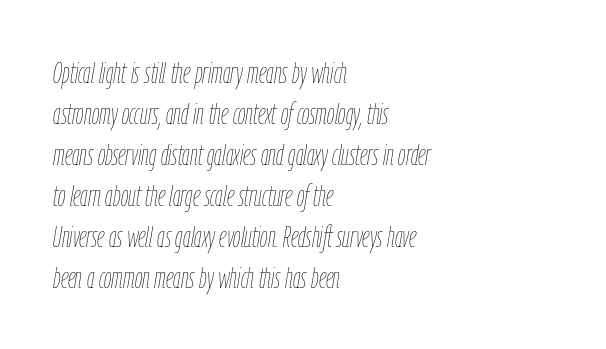
The image shows 30 px thin, condensed type, italic (leaning right); set left-aligned, normal line spacing (1.37x), normal letter spacing, not underlined; low stroke contrast and a medium x-height.
